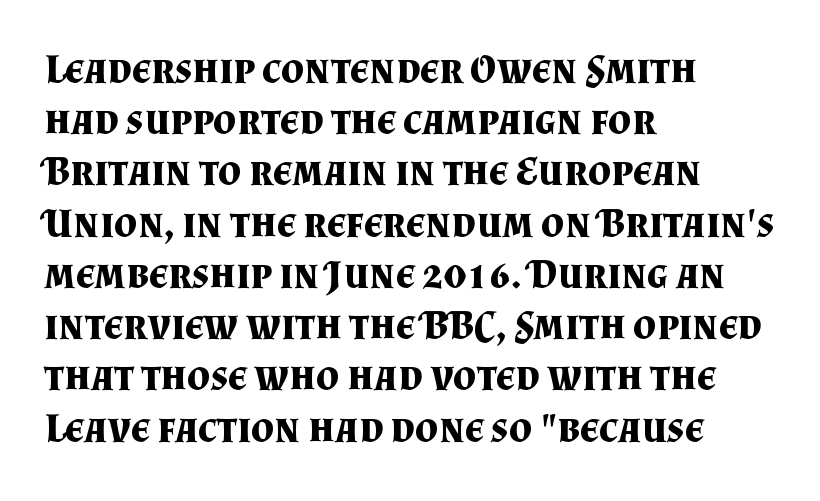
Summary of vertical rhythm: regular, with standard interline spacing. Letter spacing: default. Is this a sans? No — the strokes have serifs. The string is rendered with underlining switched off.
